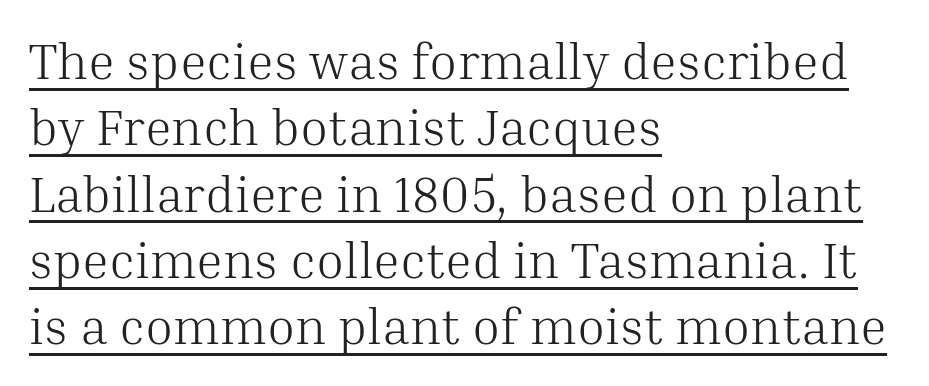
{"serif": "yes", "italic": "no", "bold": "no", "weight": "light", "width": "normal", "stroke_contrast": "medium", "x_height": "medium", "monospaced": "no", "underline": "yes", "align": "left", "line_spacing": "normal", "line_spacing_ratio": 1.3, "letter_spacing": "normal", "letter_spacing_em": 0.0, "glyph_px": 51}
